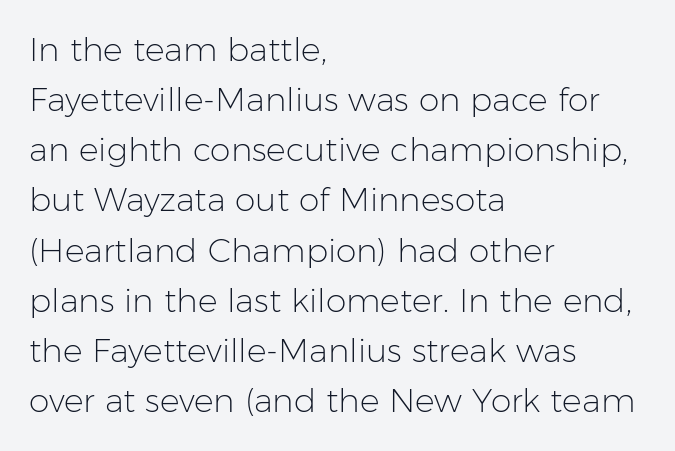
Underlining? Definitely not there. Spacing verdict: proportional, widths tailored to each character. Posture: vertical. Does the type have serifs? No, each stem ends abruptly.
